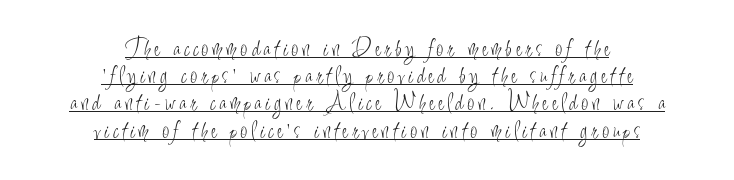
Q: Is the text bold? A: No.
Q: Is the text underlined? A: Yes.
Q: How is the paragraph aligned? A: Centered.
Q: Is the spacing between lines tight, normal or loose? A: Tight.
